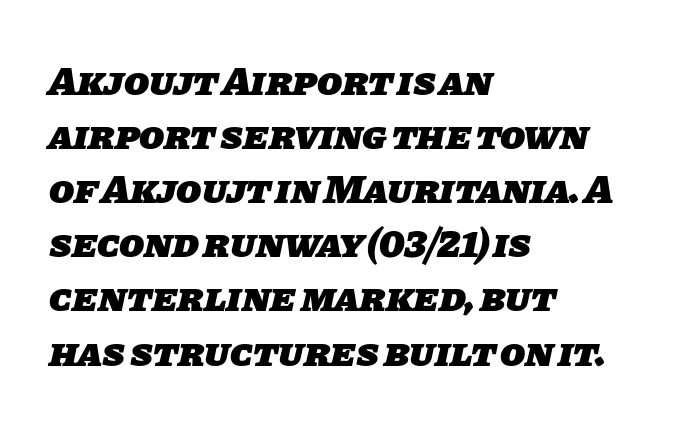
{"bold": "yes", "weight": "heavy", "width": "normal", "stroke_contrast": "low", "x_height": "large", "monospaced": "no", "underline": "no", "align": "left", "line_spacing": "normal", "line_spacing_ratio": 1.32, "letter_spacing": "normal", "letter_spacing_em": 0.0, "glyph_px": 41}
